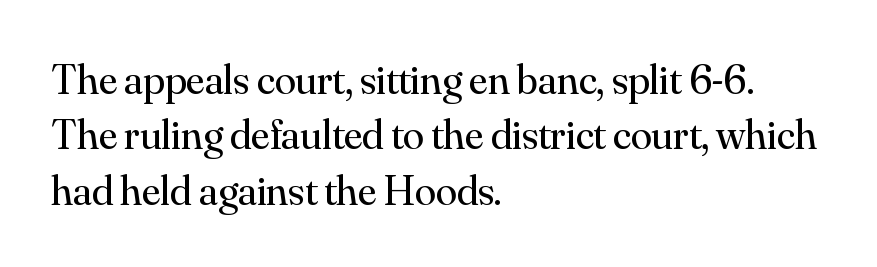
{"serif": "yes", "italic": "no", "bold": "no", "weight": "regular", "width": "normal", "stroke_contrast": "medium", "x_height": "small", "monospaced": "no", "underline": "no", "align": "left", "line_spacing": "normal", "line_spacing_ratio": 1.29, "letter_spacing": "normal", "letter_spacing_em": 0.0, "glyph_px": 43}
